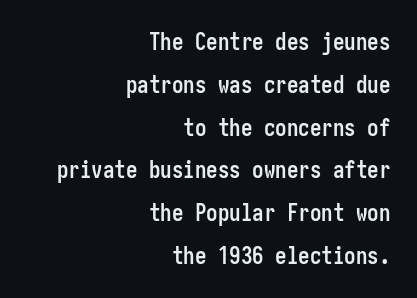
The image shows 23 px bold type, upright; set right-aligned, line spacing 1.86x, normal letter spacing, not underlined.
